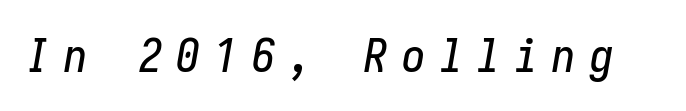
Q: Is the text italic (slanted)? A: Yes, it leans right by about 10 degrees.
Q: Is the text underlined? A: No.
Q: Is the spacing between letters normal or unusually wide? A: Unusually wide.
Q: Width (condensed, normal, or wide)? A: Condensed.
Q: Stroke contrast? A: Low.
Q: x-height? A: Medium.
